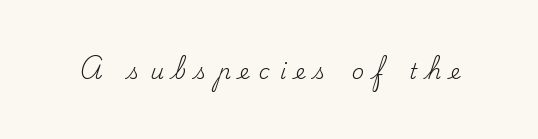
{"bold": "no", "underline": "no", "letter_spacing": "wide", "letter_spacing_em": 0.46, "glyph_px": 21}
